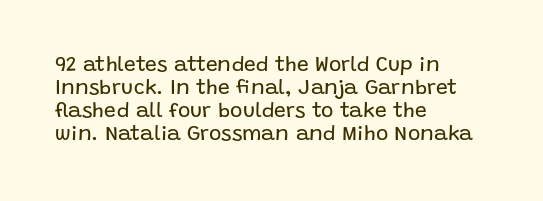
The image shows 21 px text type, upright; set left-aligned, tight line spacing (1.09x), normal letter spacing, not underlined.
